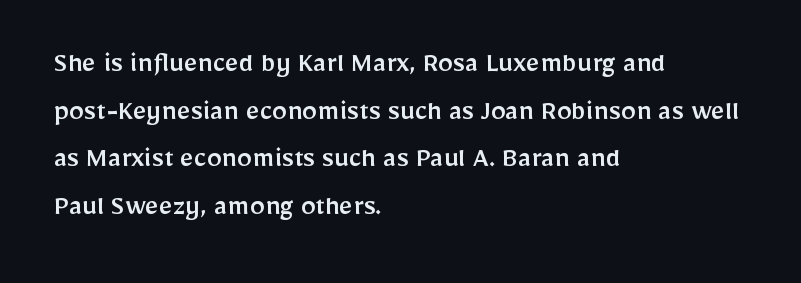
{"serif": "no", "italic": "no", "width": "normal", "stroke_contrast": "low", "x_height": "medium", "monospaced": "no", "underline": "no", "align": "left", "line_spacing": "normal", "line_spacing_ratio": 1.59, "letter_spacing": "normal", "letter_spacing_em": 0.0, "glyph_px": 30}
